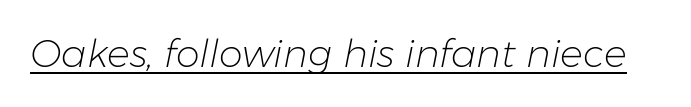
Yep, that's italic — everything's leaning. Each line of the rendering has a horizontal stroke beneath the glyphs. The type is set solid horizontally, with unmodified tracking. The cut favours lightness, reaching ordinary text weight at its darkest. Do the characters align in a grid? No, the font is proportional.
